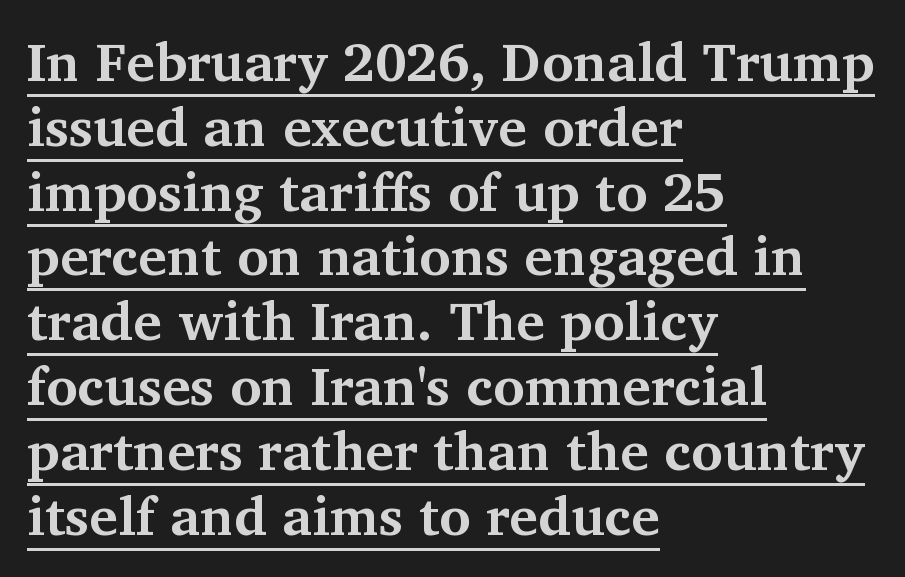
Q: Is the text bold? A: Yes.
Q: Is the text italic (slanted)? A: No, it is upright.
Q: Is the typeface a serif or a sans-serif typeface? A: Serif.
Q: Is the text underlined? A: Yes.
Q: How is the paragraph aligned? A: Left-aligned.
Q: Is the spacing between letters normal or unusually wide? A: Normal.
Q: Width (condensed, normal, or wide)? A: Normal.
Q: Stroke contrast? A: Medium.
Q: x-height? A: Medium.
Q: Monospaced? A: No.
